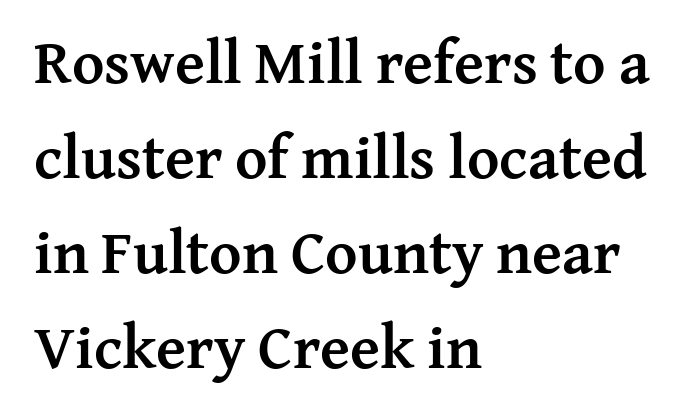
Emphasis by weight is at full strength: bold. The area under the type is left untouched. Note: serifs present on the glyphs. Varying glyph widths throughout — classic text-font behaviour. The line-height multiplier appears to be the usual default.
